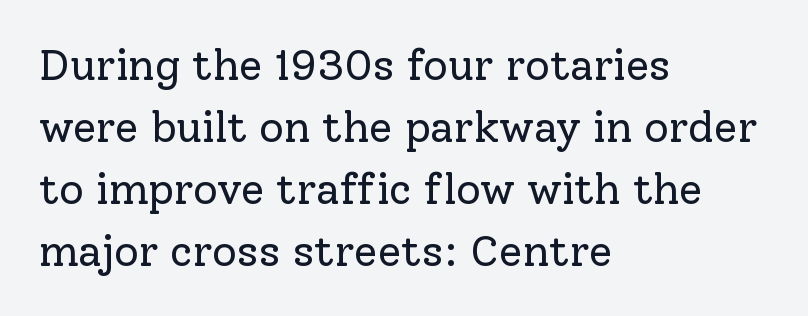
The image shows 43 px regular-weight serif type, upright; set left-aligned, normal line spacing (1.44x), normal letter spacing, not underlined; low stroke contrast and a medium x-height.
